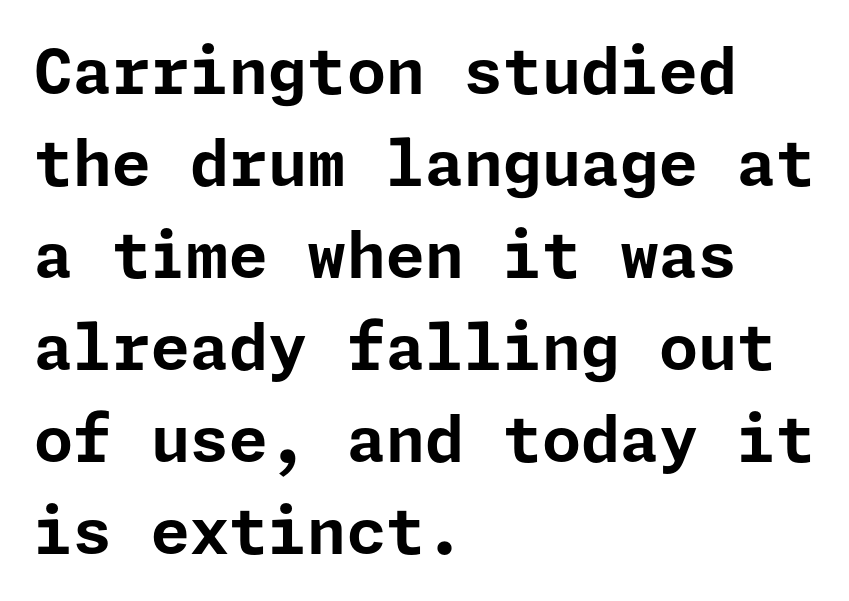
Q: Is the text bold? A: Yes.
Q: Is the text italic (slanted)? A: No, it is upright.
Q: Is the typeface a serif or a sans-serif typeface? A: Sans-serif.
Q: Is the text underlined? A: No.
Q: How is the paragraph aligned? A: Left-aligned.
Q: Is the spacing between letters normal or unusually wide? A: Normal.
Q: Is the spacing between lines tight, normal or loose? A: Normal.
Q: Width (condensed, normal, or wide)? A: Normal.
Q: Stroke contrast? A: Low.
Q: x-height? A: Medium.
